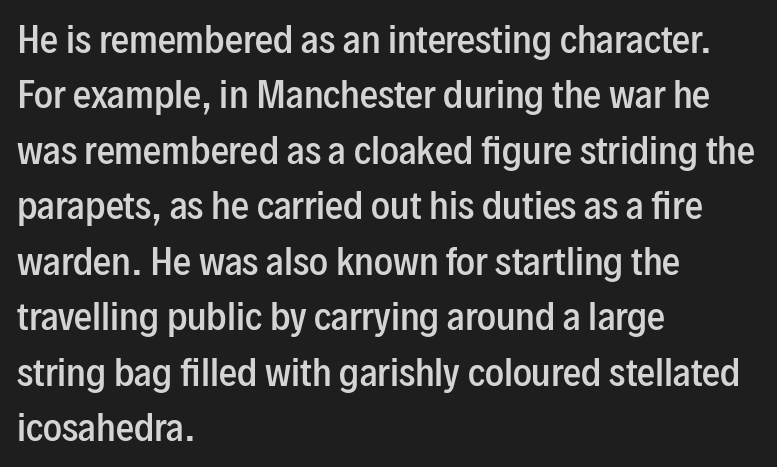
Proportional: the letters do not fall into vertical columns. The letters sit at their default tracking, neither squeezed nor spread. Heft: intermediate — a semibold. The rendering anchors every line to the left-hand side. The specimen reads as upright at a glance. Nope, no serifs anywhere on these letters.
